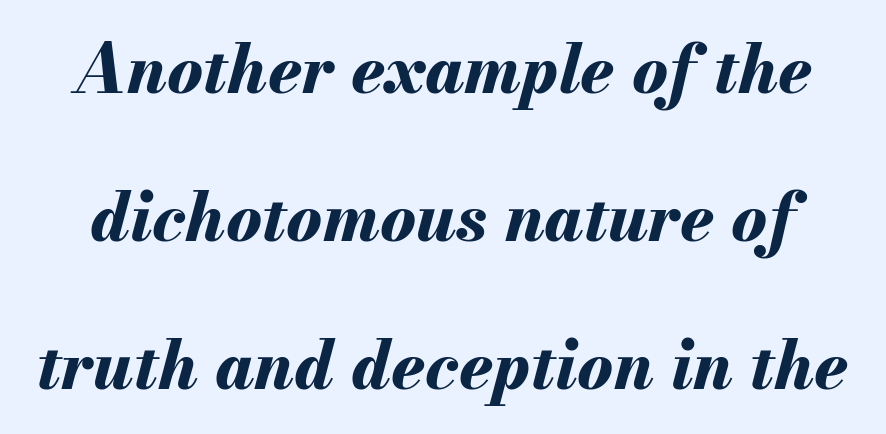
The image shows 67 px bold type, italic (leaning right); set loose line spacing (2.21x), normal letter spacing, not underlined; medium stroke contrast and a small x-height.
